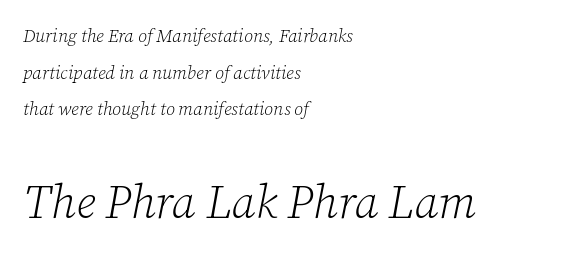
{"serif": "yes", "italic": "yes", "lean": "right", "slant_degrees": 12, "bold": "no", "weight": "light", "width": "normal", "stroke_contrast": "low", "x_height": "medium", "monospaced": "no", "underline": "no", "align": "left", "line_spacing": "loose", "line_spacing_ratio": 2.04, "letter_spacing": "normal", "letter_spacing_em": 0.0, "larger_block": "second", "size_ratio": 2.56, "glyph_px": 46}
